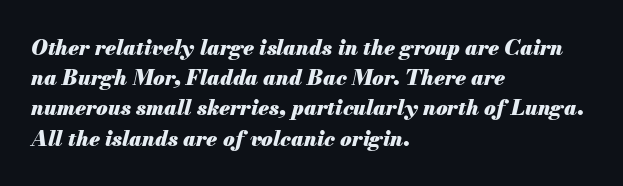
Rule under the text: the space is simply empty. The passage shown is emphatically bold. Style check: oblique. How are the letters spaced? Ordinarily, with no added tracking. The lines in this sample share a left origin and differ only in where they stop.
